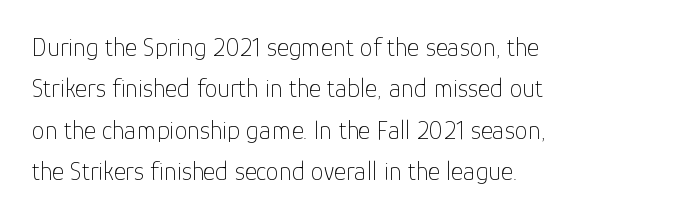
Q: Is the text bold? A: No.
Q: Is the text italic (slanted)? A: No, it is upright.
Q: Is the text underlined? A: No.
Q: How is the paragraph aligned? A: Left-aligned.
Q: Is the spacing between letters normal or unusually wide? A: Normal.
Q: Is the spacing between lines tight, normal or loose? A: Normal.
